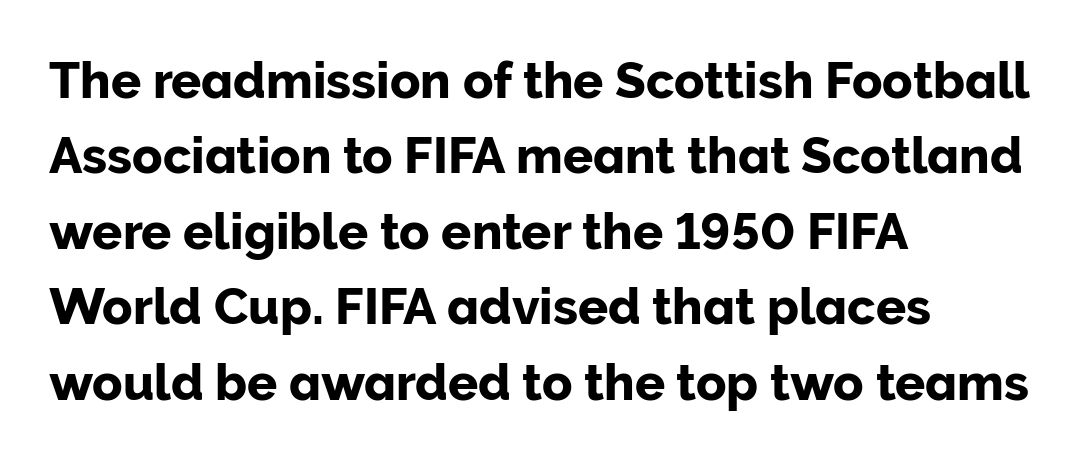
The image shows 50 px sans-serif type, upright; set left-aligned, normal line spacing (1.51x), normal letter spacing, not underlined; low stroke contrast and a medium x-height.
